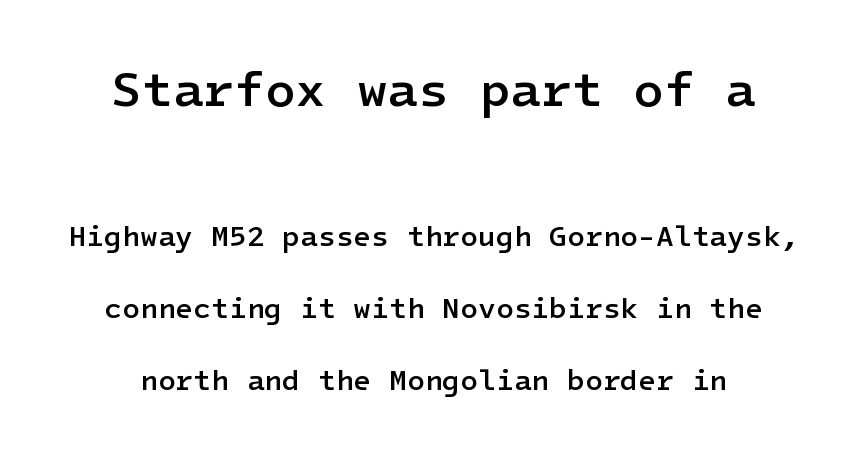
Q: Is the text bold? A: Semi-bold.
Q: Is the text italic (slanted)? A: No, it is upright.
Q: Is the typeface a serif or a sans-serif typeface? A: Sans-serif.
Q: Is the text underlined? A: No.
Q: How is the paragraph aligned? A: Centered.
Q: Is the spacing between letters normal or unusually wide? A: Normal.
Q: Is the spacing between lines tight, normal or loose? A: Loose.
Q: Which block of text is set in a larger size, the first (top) or the second (bottom)? A: The first (top) one.
Q: Width (condensed, normal, or wide)? A: Normal.
Q: Stroke contrast? A: Low.
Q: x-height? A: Medium.
